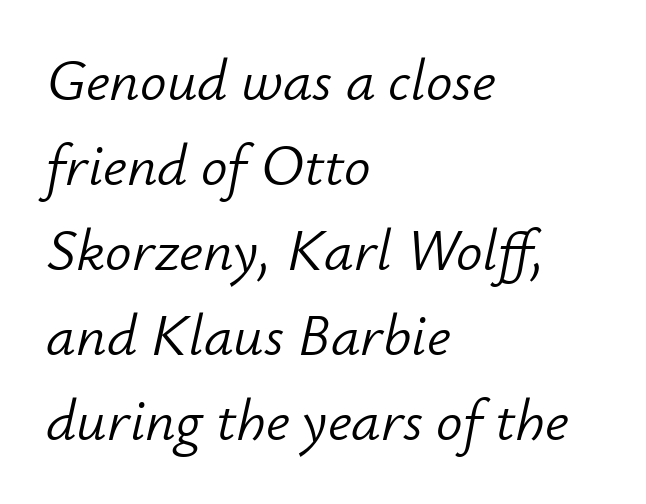
The image shows 59 px light type, italic (leaning right); set left-aligned, normal line spacing (1.44x), normal letter spacing, not underlined; low stroke contrast and a small x-height.
